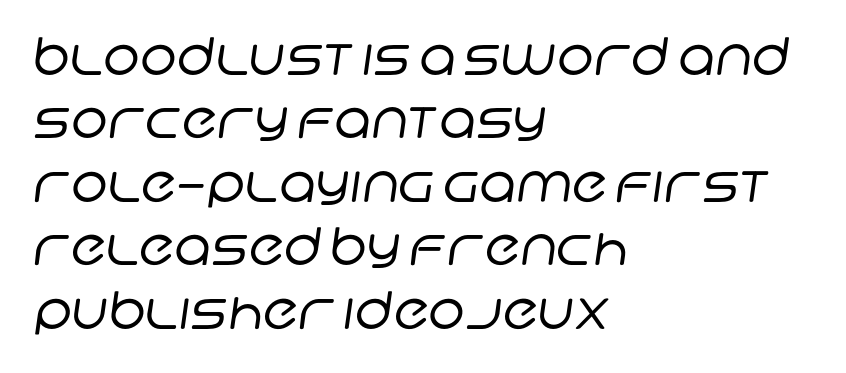
Q: Is the text bold? A: No.
Q: Is the typeface a serif or a sans-serif typeface? A: Sans-serif.
Q: Is the text underlined? A: No.
Q: How is the paragraph aligned? A: Left-aligned.
Q: Is the spacing between letters normal or unusually wide? A: Normal.
Q: Width (condensed, normal, or wide)? A: Normal.
Q: Stroke contrast? A: Low.
Q: x-height? A: Large.
Q: Monospaced? A: No.
